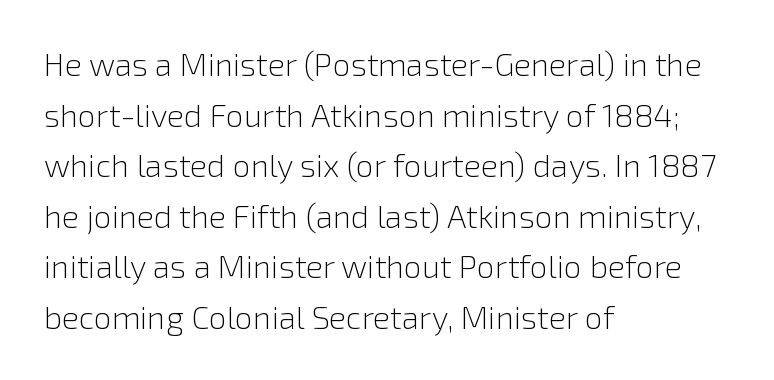
Examine the stroke ends and you'll find no serifs. A typesetter would call this proportional, since set widths differ per character. A clean baseline with only descenders dipping below it. The cut favours lightness, reaching ordinary text weight at its darkest. Does the leading feel generous? No, just average.
